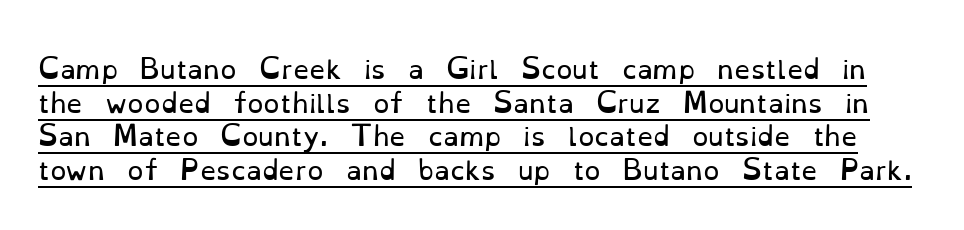
Q: Is the text bold? A: No.
Q: Is the text italic (slanted)? A: No, it is upright.
Q: Is the text underlined? A: Yes.
Q: Is the spacing between letters normal or unusually wide? A: Normal.
Q: Is the spacing between lines tight, normal or loose? A: Normal.
